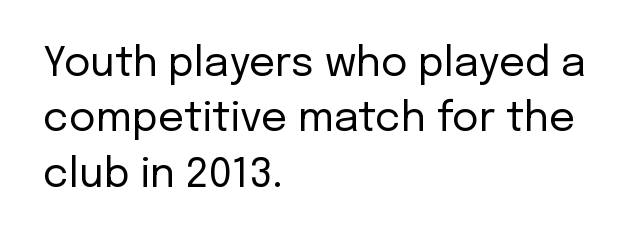
The image shows 41 px regular-weight sans-serif type, upright; set left-aligned, normal line spacing (1.35x), normal letter spacing, not underlined; low stroke contrast and a medium x-height.
